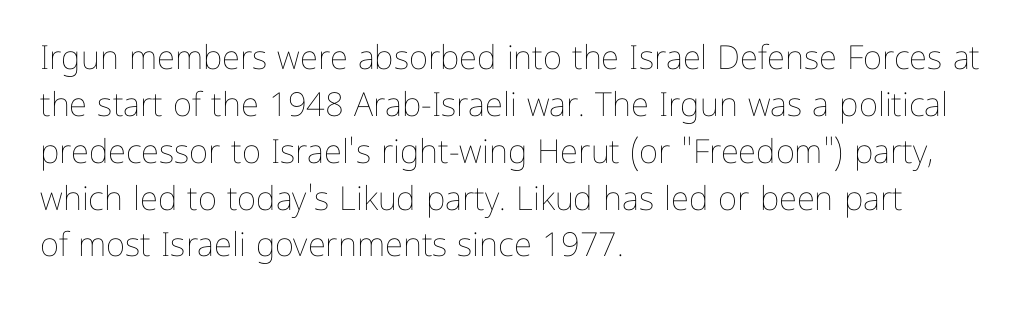
The line texture is even and compact thanks to regular tracking. The letterforms sit at book weight or below. Normally led — the rows are evenly, conventionally spaced. Underline: absent.
